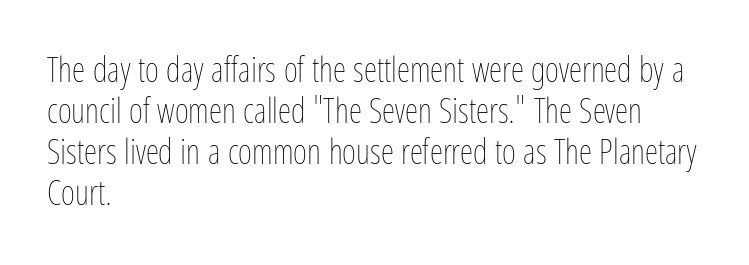
Characters remain perfectly vertical along every line. Reading down the block, your eye returns to a fixed left position each line. Ink coverage per letter is moderate at most. Varying glyph widths throughout — classic text-font behaviour. The string is rendered with underlining switched off.
